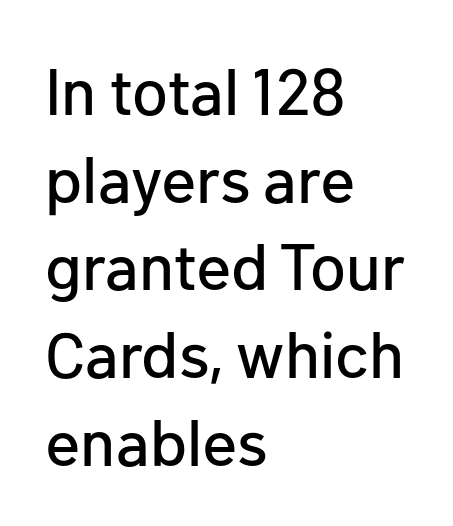
The designer went with a sans here, leaving each stem footless. Underlining? Definitely not there. What's the leading like? Ordinary, nothing unusual. The rendering uses natural spacing where letterforms have individual widths. Default kerning and tracking; the words read as compact shapes. If you drew a ruler down the left edge, every line would touch it.
